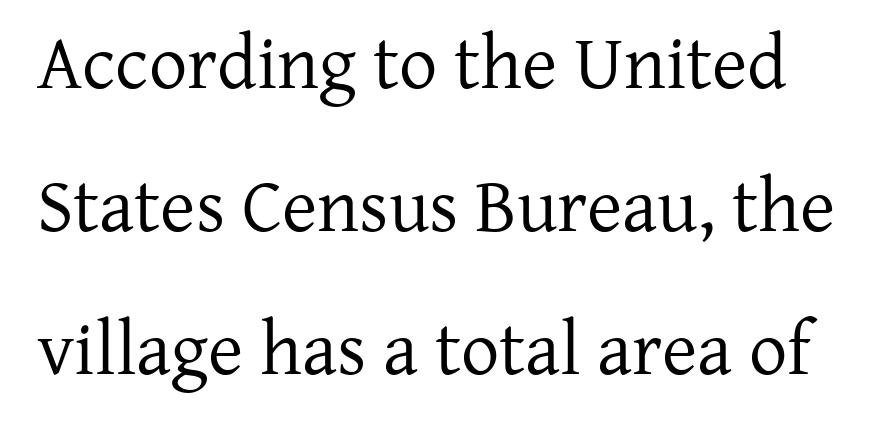
The image shows 76 px regular-weight serif type, upright; set line spacing 1.88x, normal letter spacing, not underlined; low stroke contrast and a medium x-height.
